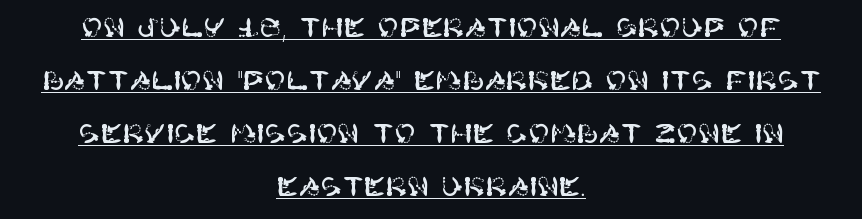
{"italic": "no", "underline": "yes", "align": "center", "line_spacing": "loose", "line_spacing_ratio": 2.04, "letter_spacing": "normal", "letter_spacing_em": 0.0, "glyph_px": 26}
